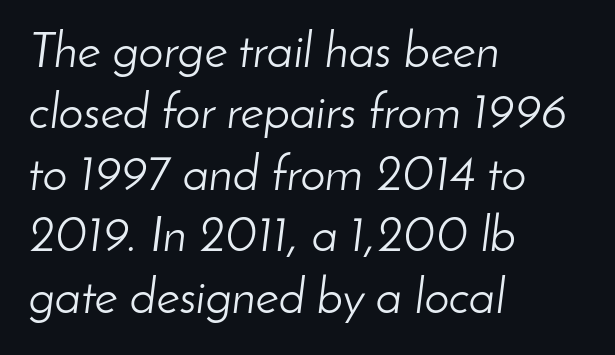
The image shows 50 px light type, italic (leaning right); set left-aligned, line spacing 1.23x, normal letter spacing, not underlined; low stroke contrast and a small x-height.
